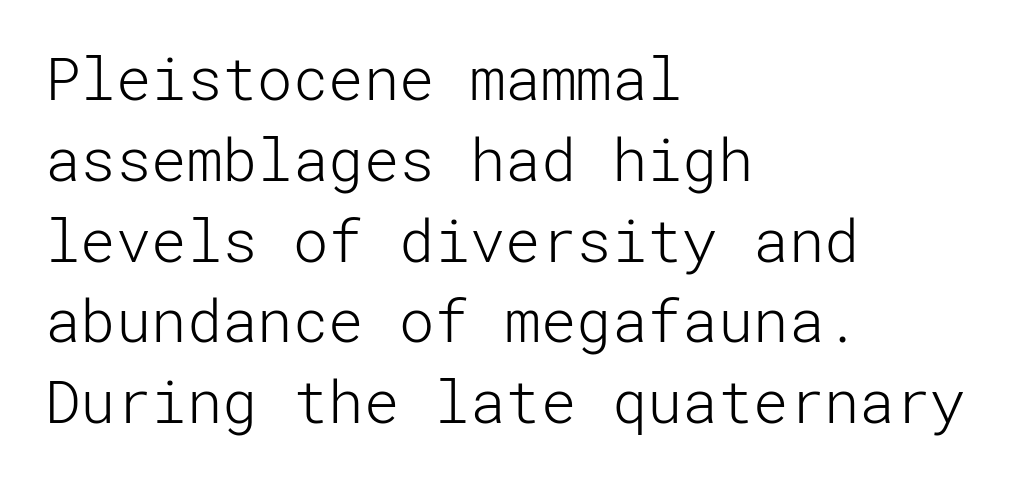
{"serif": "no", "italic": "no", "bold": "no", "weight": "light", "width": "normal", "stroke_contrast": "low", "x_height": "medium", "underline": "no", "align": "left", "line_spacing": "normal", "line_spacing_ratio": 1.37, "letter_spacing": "normal", "letter_spacing_em": 0.0, "glyph_px": 59}
